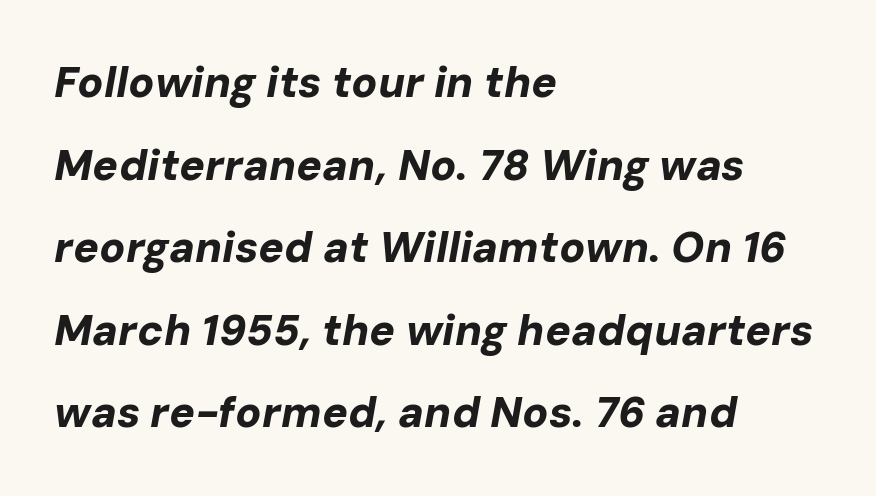
{"italic": "yes", "lean": "right", "slant_degrees": 10, "bold": "yes", "weight": "bold", "width": "normal", "stroke_contrast": "low", "x_height": "medium", "monospaced": "no", "underline": "no", "align": "left", "line_spacing": "loose", "line_spacing_ratio": 1.92, "letter_spacing": "normal", "letter_spacing_em": 0.0, "glyph_px": 43}
